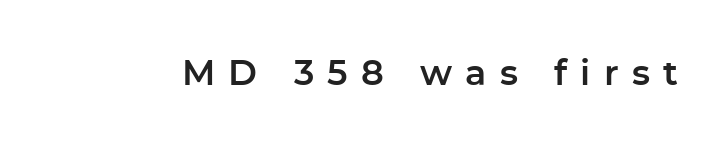
Q: Is the text italic (slanted)? A: No, it is upright.
Q: Is the typeface a serif or a sans-serif typeface? A: Sans-serif.
Q: Is the text underlined? A: No.
Q: Is the spacing between letters normal or unusually wide? A: Unusually wide.
Q: Width (condensed, normal, or wide)? A: Normal.
Q: Stroke contrast? A: Low.
Q: x-height? A: Medium.
Q: Monospaced? A: No.
